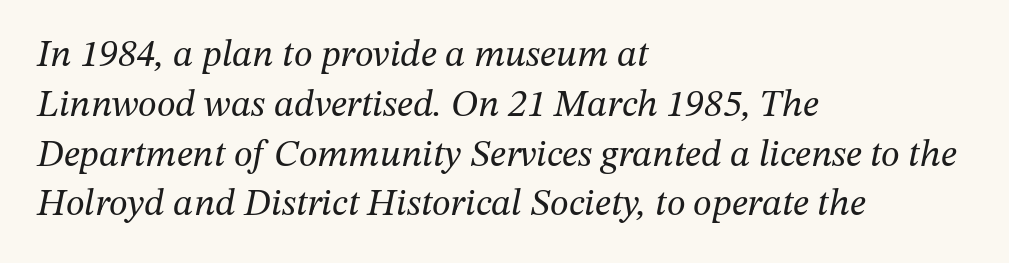
What's the leading like? Ordinary, nothing unusual. Caption: face not bold, strokes unweighted. Tracking value appears to be zero — textbook default spacing. Teacher's note: observe the even left margin — that is flush-left alignment.
